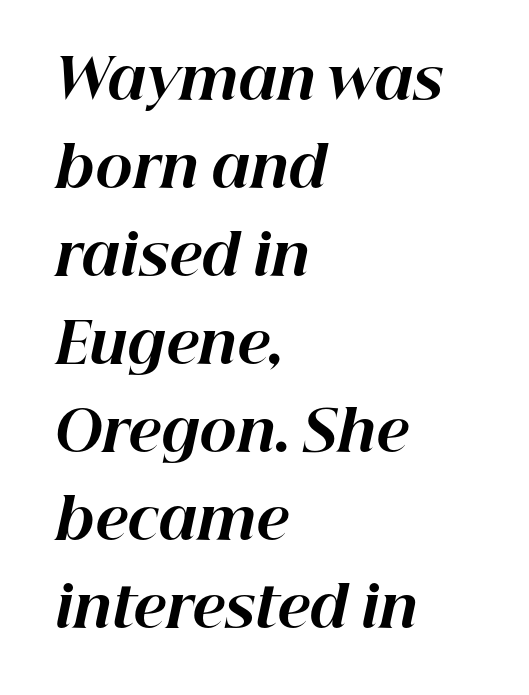
The image shows 56 px bold type, italic (leaning right); set left-aligned, normal line spacing (1.57x), normal letter spacing, not underlined; high stroke contrast and a medium x-height.
